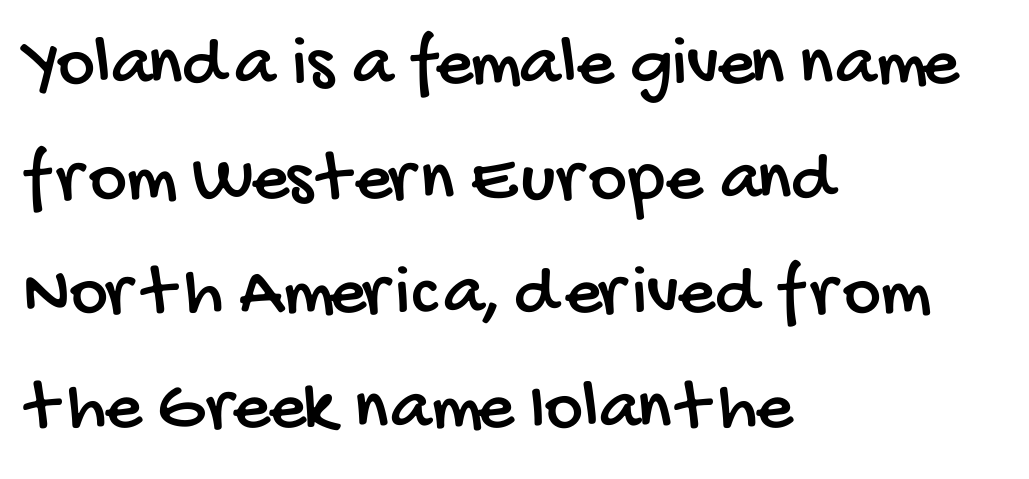
The gaps between neighbouring characters are ordinary and unremarkable. The passage shown stacks its lines at a standard gap. The setting favours the left margin, as ordinary paragraphs usually do. Examine the stroke ends and you'll find no serifs. Descenders hang freely into open space. The letters advance in unequal steps, a hallmark of proportional type.
